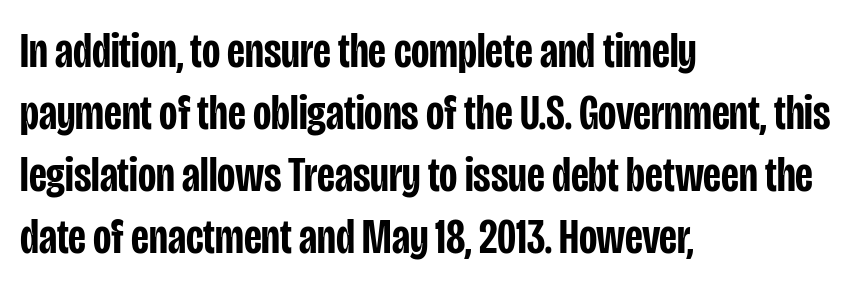
Q: Is the text bold? A: Semi-bold.
Q: Is the text italic (slanted)? A: No, it is upright.
Q: Is the typeface a serif or a sans-serif typeface? A: Sans-serif.
Q: Is the text underlined? A: No.
Q: How is the paragraph aligned? A: Left-aligned.
Q: Is the spacing between letters normal or unusually wide? A: Normal.
Q: Width (condensed, normal, or wide)? A: Condensed.
Q: Stroke contrast? A: Low.
Q: x-height? A: Large.
Q: Monospaced? A: No.
